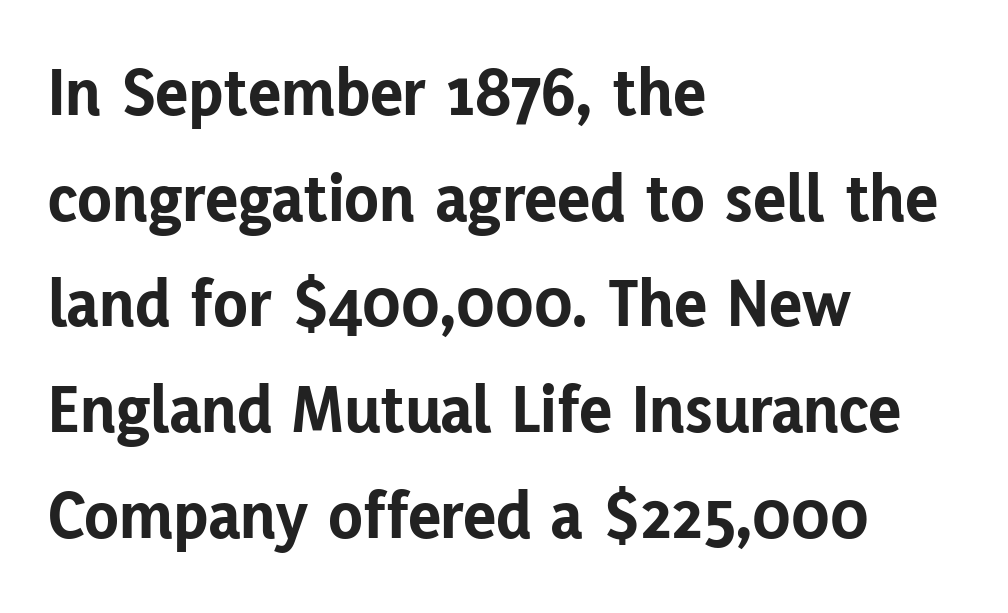
{"serif": "no", "italic": "no", "bold": "yes", "weight": "bold", "width": "normal", "stroke_contrast": "low", "x_height": "medium", "monospaced": "no", "underline": "no", "align": "left", "line_spacing": "normal", "line_spacing_ratio": 1.51, "letter_spacing": "normal", "letter_spacing_em": 0.0, "glyph_px": 70}
